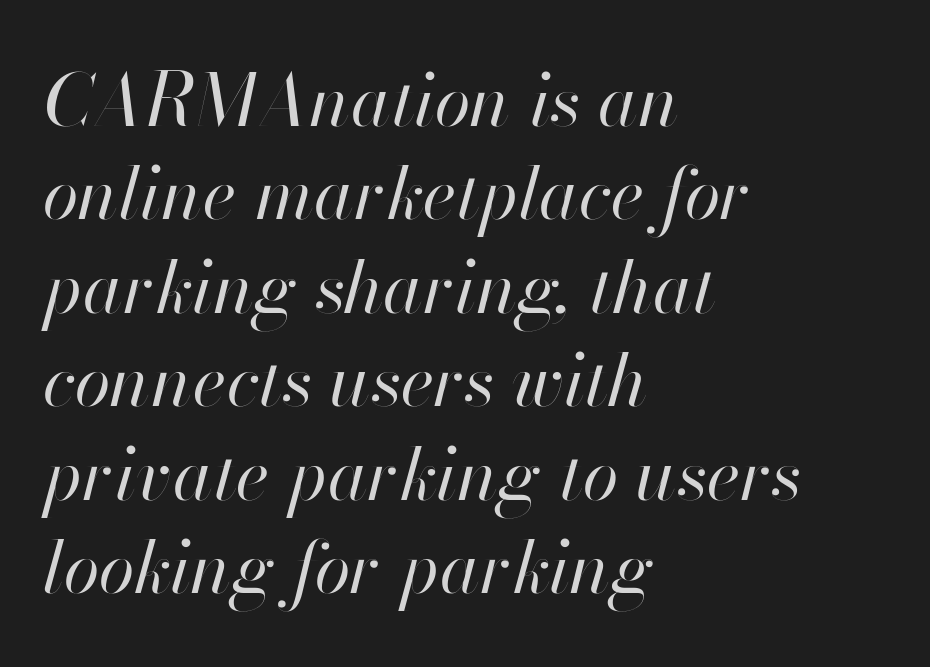
The image shows 73 px regular-weight type, italic (leaning right); set left-aligned, normal line spacing (1.28x), normal letter spacing, not underlined; high stroke contrast and a small x-height.
